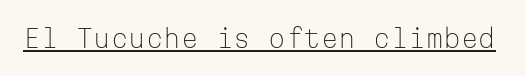
The image shows 25 px text type, upright; set normal letter spacing, underlined.
